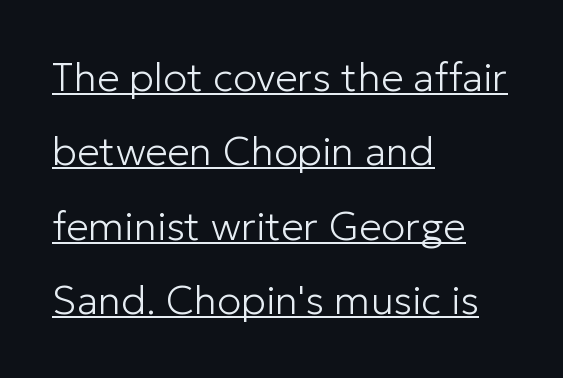
The image shows 40 px light sans-serif type, upright; set left-aligned, line spacing 1.86x, normal letter spacing, underlined; low stroke contrast and a medium x-height.
